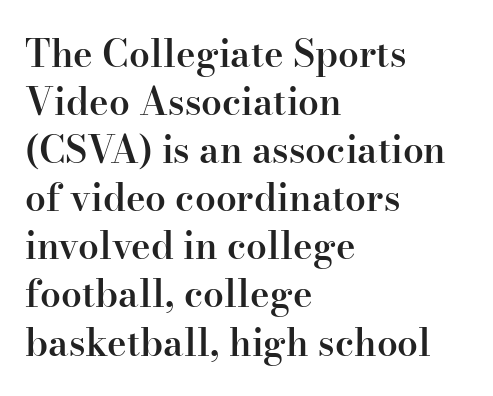
Q: Is the text bold? A: Semi-bold.
Q: Is the text italic (slanted)? A: No, it is upright.
Q: Is the typeface a serif or a sans-serif typeface? A: Serif.
Q: Is the text underlined? A: No.
Q: How is the paragraph aligned? A: Left-aligned.
Q: Is the spacing between letters normal or unusually wide? A: Normal.
Q: Is the spacing between lines tight, normal or loose? A: Normal.
Q: Width (condensed, normal, or wide)? A: Normal.
Q: Stroke contrast? A: High.
Q: x-height? A: Small.
Q: Monospaced? A: No.
